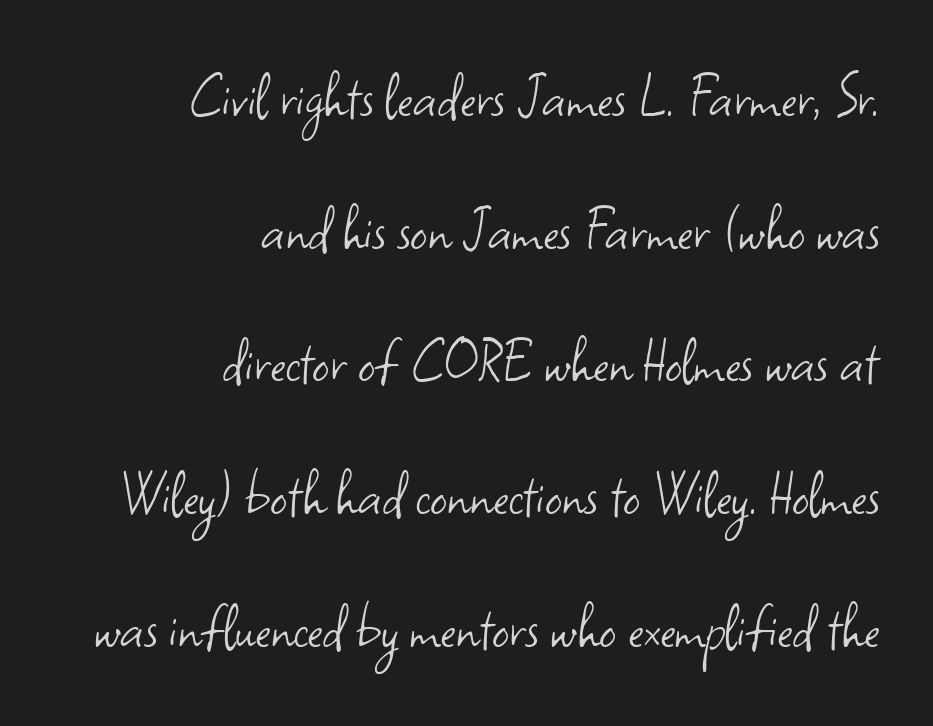
Q: Is the text bold? A: No.
Q: Is the text italic (slanted)? A: Yes.
Q: Is the typeface a serif or a sans-serif typeface? A: Sans-serif.
Q: Is the text underlined? A: No.
Q: How is the paragraph aligned? A: Right-aligned.
Q: Is the spacing between letters normal or unusually wide? A: Normal.
Q: Is the spacing between lines tight, normal or loose? A: Loose.
Q: Width (condensed, normal, or wide)? A: Normal.
Q: Stroke contrast? A: Low.
Q: x-height? A: Small.
Q: Monospaced? A: No.
